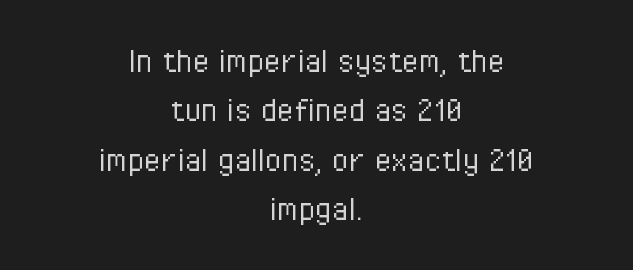
Q: Is the text bold? A: No.
Q: Is the text italic (slanted)? A: No, it is upright.
Q: Is the typeface a serif or a sans-serif typeface? A: Sans-serif.
Q: Is the text underlined? A: No.
Q: How is the paragraph aligned? A: Centered.
Q: Is the spacing between letters normal or unusually wide? A: Normal.
Q: Is the spacing between lines tight, normal or loose? A: Normal.
Q: Width (condensed, normal, or wide)? A: Condensed.
Q: Stroke contrast? A: Low.
Q: x-height? A: Medium.
Q: Monospaced? A: No.
